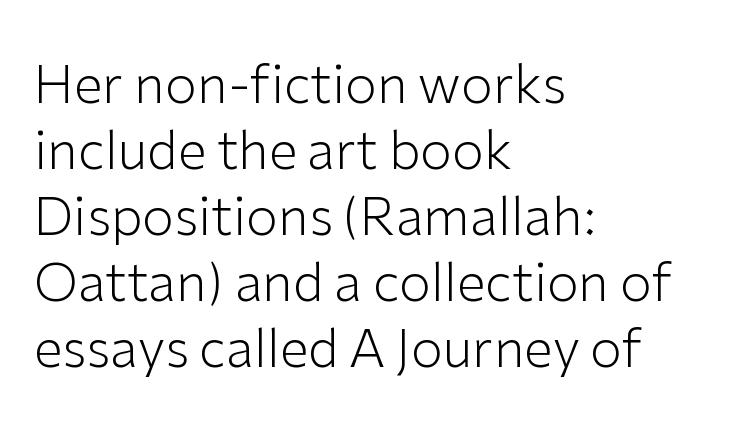
Q: Is the text bold? A: No.
Q: Is the text italic (slanted)? A: No, it is upright.
Q: Is the typeface a serif or a sans-serif typeface? A: Sans-serif.
Q: Is the text underlined? A: No.
Q: How is the paragraph aligned? A: Left-aligned.
Q: Is the spacing between letters normal or unusually wide? A: Normal.
Q: Is the spacing between lines tight, normal or loose? A: Normal.
Q: Width (condensed, normal, or wide)? A: Normal.
Q: Stroke contrast? A: Low.
Q: x-height? A: Medium.
Q: Monospaced? A: No.
